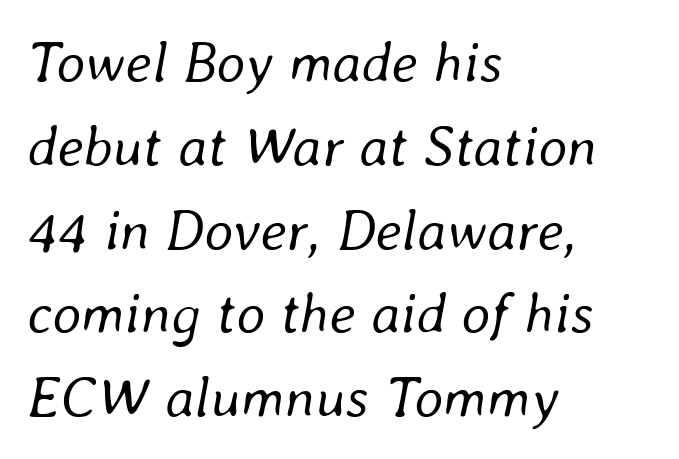
These lines sit exactly where default settings would place them. Note the varied advance widths — an 'i' is clearly narrower than an 'm'. Observe the ordinary spacing: letters are neighbours, not strangers. Descenders are the only things crossing below the line.
